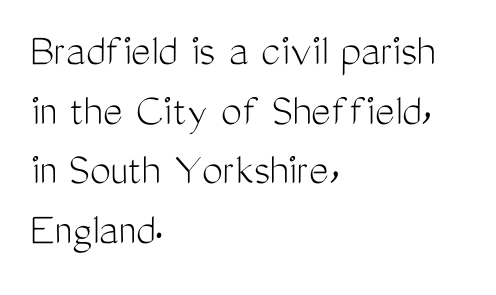
The image shows 47 px light, condensed sans-serif type, upright; set left-aligned, normal line spacing (1.27x), normal letter spacing, not underlined; medium stroke contrast and a medium x-height.
